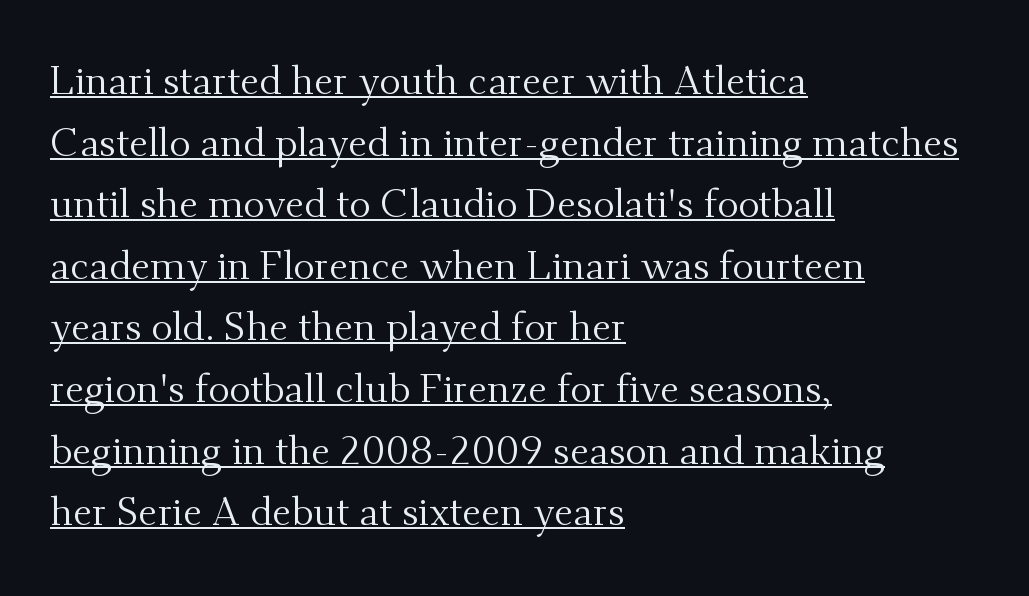
The image shows 40 px regular-weight serif type, upright; set left-aligned, normal line spacing (1.54x), normal letter spacing, underlined; medium stroke contrast and a small x-height.
